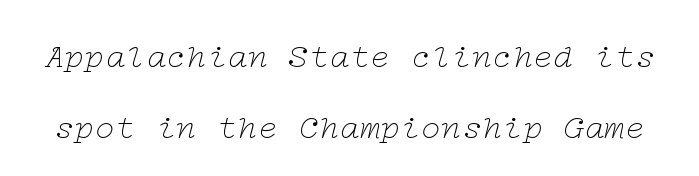
Q: Is the text bold? A: No.
Q: Is the text italic (slanted)? A: Yes, it leans right by about 12 degrees.
Q: Is the typeface a serif or a sans-serif typeface? A: Serif.
Q: Is the text underlined? A: No.
Q: Is the spacing between letters normal or unusually wide? A: Normal.
Q: Is the spacing between lines tight, normal or loose? A: Loose.
Q: Width (condensed, normal, or wide)? A: Wide.
Q: Stroke contrast? A: Low.
Q: x-height? A: Medium.
